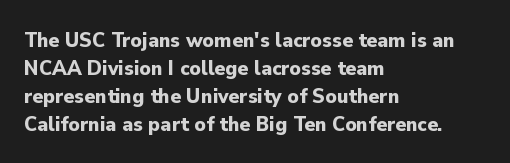
The axis of the letterforms is exactly vertical. Leftover space on each line is placed entirely after the last word. Each row of text sits above clean, open space. Students, note that the glyphs here touch the page at normal intervals.
